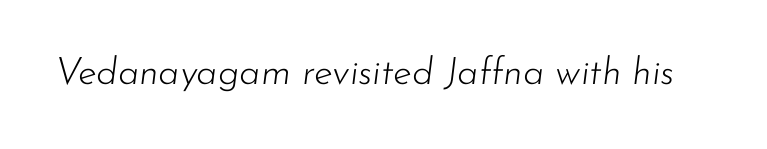
{"italic": "yes", "lean": "right", "slant_degrees": 7, "bold": "no", "weight": "light", "width": "normal", "stroke_contrast": "low", "x_height": "small", "monospaced": "no", "underline": "no", "letter_spacing": "normal", "letter_spacing_em": 0.0, "glyph_px": 38}
